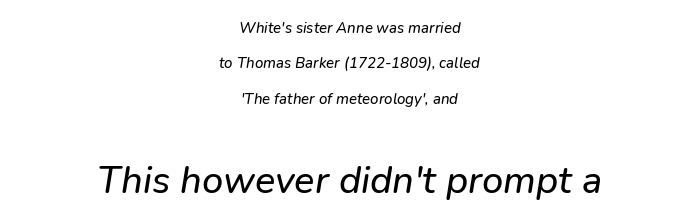
The image shows 38 px sans-serif type; set centered, loose line spacing (2.36x), normal letter spacing, not underlined; the second (bottom) block is 2.53x larger; low stroke contrast and a medium x-height.
